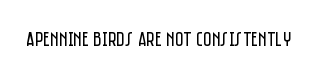
{"italic": "no", "bold": "no", "underline": "no", "letter_spacing": "normal", "letter_spacing_em": 0.0, "glyph_px": 21}
